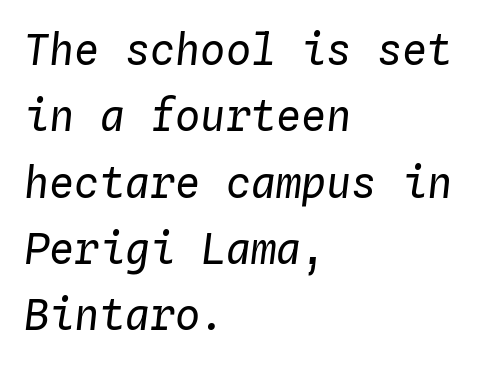
This sample uses an oblique cut, with every glyph tilted off the vertical. Check under the words: just untouched page. This rendering uses left alignment, leaving the right contour irregular. Is this a fixed-width face? Yes — each glyph sits in an identical cell.
